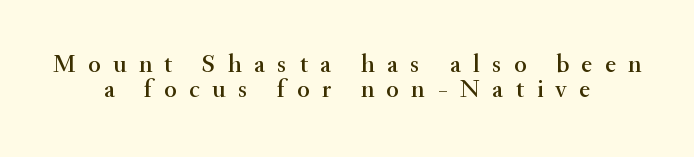
The image shows 26 px text type, upright; set centered, tight line spacing (0.97x), unusually wide letter spacing (+0.47 em), not underlined.
